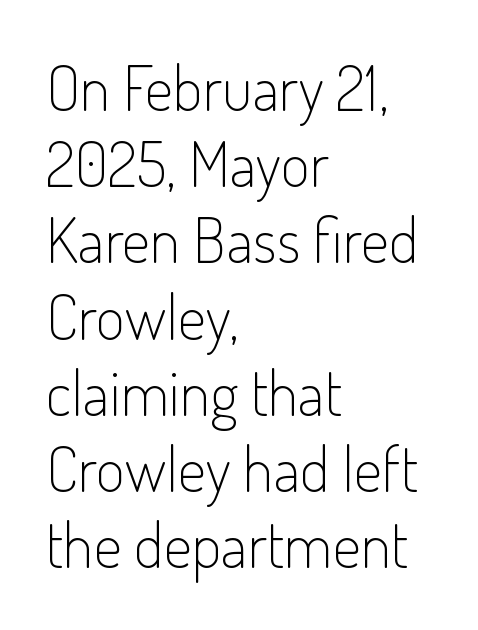
The image shows 63 px light, condensed sans-serif type, upright; set left-aligned, line spacing 1.21x, normal letter spacing, not underlined; low stroke contrast and a small x-height.
